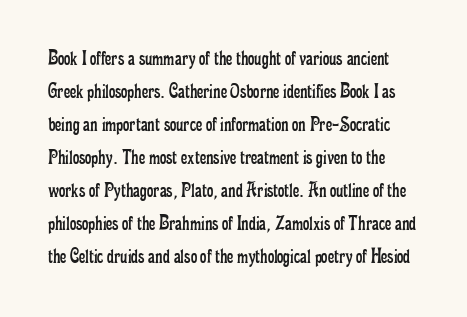
The image shows 22 px text type, upright; set normal line spacing (1.5x), normal letter spacing, not underlined.
